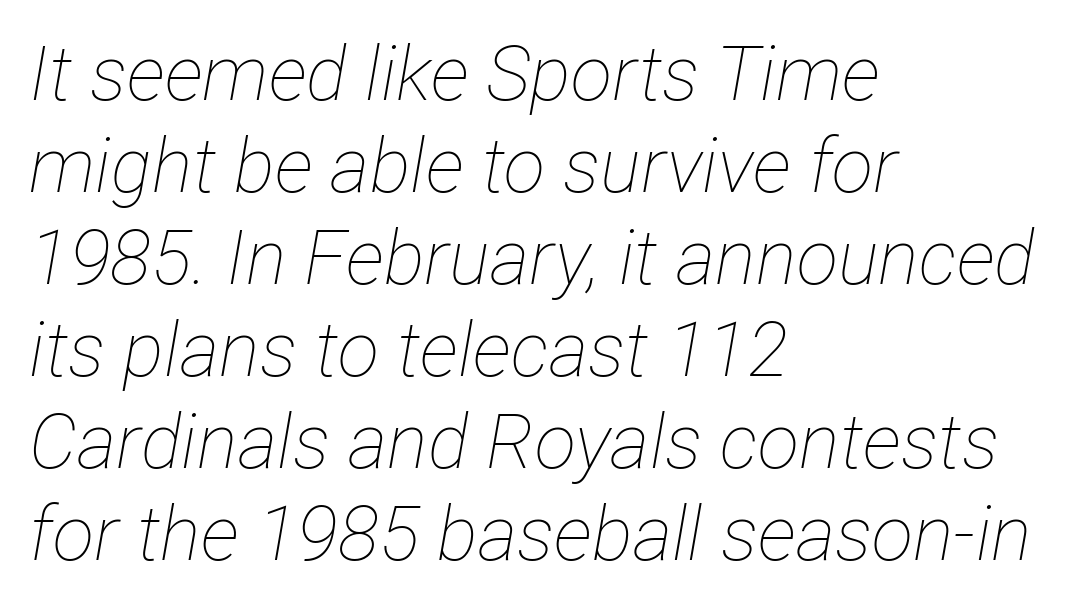
Q: Is the text bold? A: No.
Q: Is the text italic (slanted)? A: Yes, it leans right by about 12 degrees.
Q: Is the text underlined? A: No.
Q: How is the paragraph aligned? A: Left-aligned.
Q: Is the spacing between letters normal or unusually wide? A: Normal.
Q: Width (condensed, normal, or wide)? A: Condensed.
Q: Stroke contrast? A: Low.
Q: x-height? A: Medium.
Q: Monospaced? A: No.
